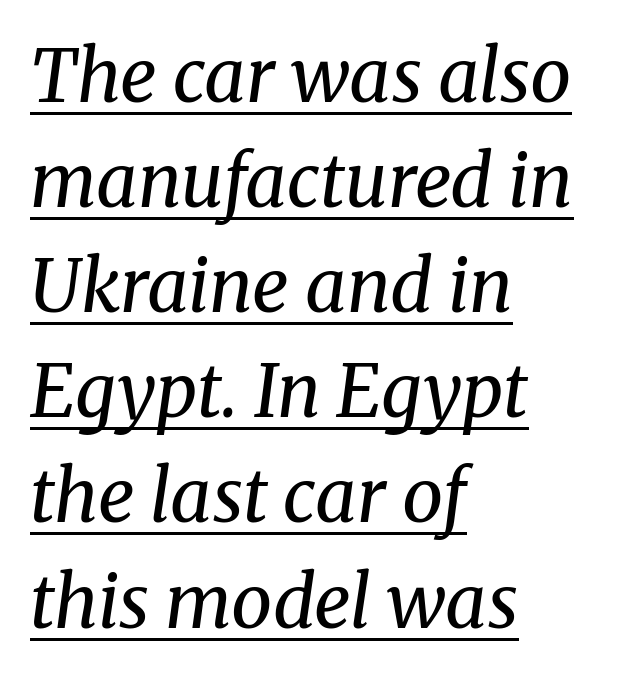
{"serif": "yes", "italic": "yes", "lean": "right", "slant_degrees": 8, "bold": "no", "weight": "regular", "width": "normal", "stroke_contrast": "medium", "x_height": "medium", "monospaced": "no", "underline": "yes", "align": "left", "line_spacing": "normal", "line_spacing_ratio": 1.44, "letter_spacing": "normal", "letter_spacing_em": 0.0, "glyph_px": 73}
